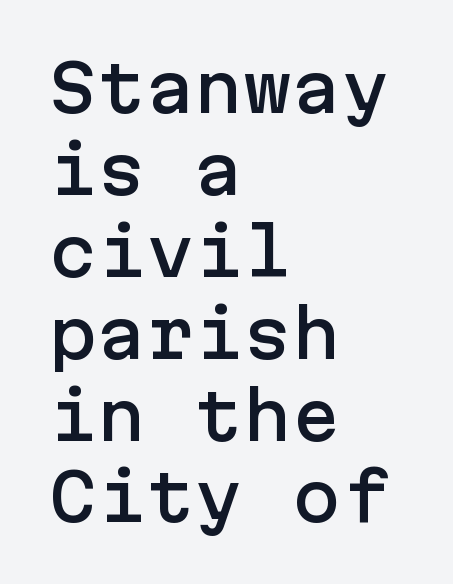
{"serif": "no", "italic": "no", "width": "normal", "stroke_contrast": "low", "x_height": "medium", "underline": "no", "align": "left", "line_spacing": "normal", "line_spacing_ratio": 1.26, "letter_spacing": "normal", "letter_spacing_em": 0.0, "glyph_px": 65}
